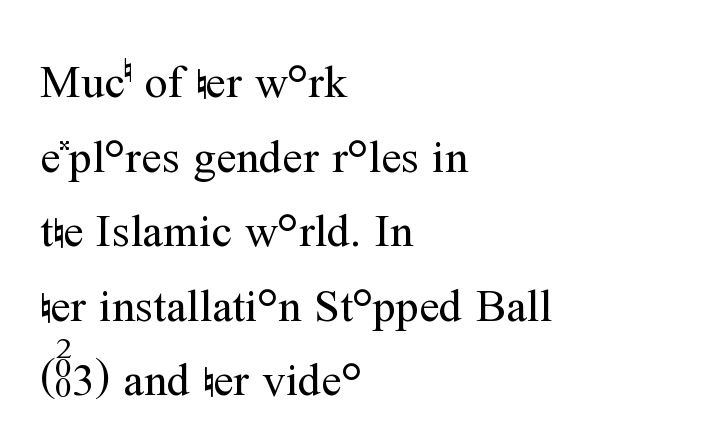
Compared with a typical body face, this is equally light or lighter still. Rows of type keep a routine distance in the vertical direction. The type family on display is of the serif kind. The letters stand upright; this is a roman face. Glance below the letters and you will spot only blank space. The setting favours the left margin, as ordinary paragraphs usually do.
